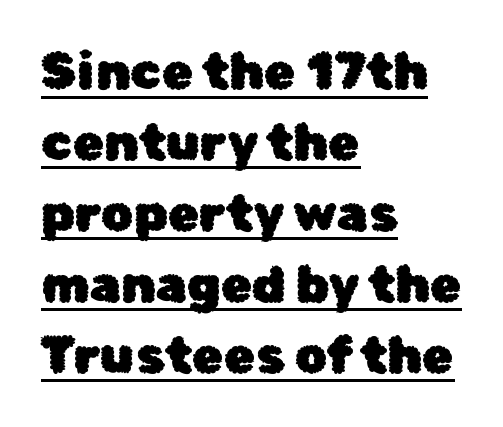
Words appear dense and cohesive because spacing is normal. Letterform terminals end flat and unadorned throughout the passage. The typesetter has applied underlining to the passage shown. Line spacing here is normal. The lines in this sample share a left origin and differ only in where they stop. Character widths vary here, with narrow letters taking less room than wide ones.
